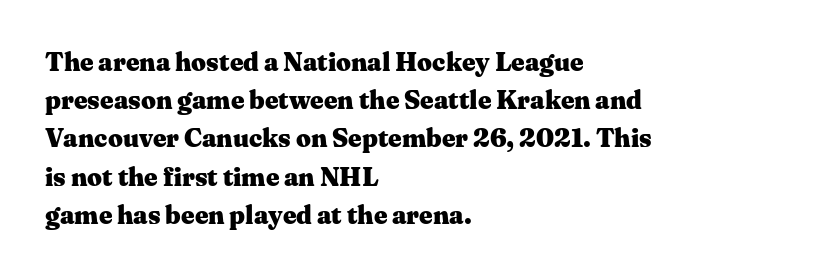
{"italic": "no", "bold": "yes", "underline": "no", "align": "left", "line_spacing": "normal", "line_spacing_ratio": 1.47, "letter_spacing": "normal", "letter_spacing_em": 0.0, "glyph_px": 26}
